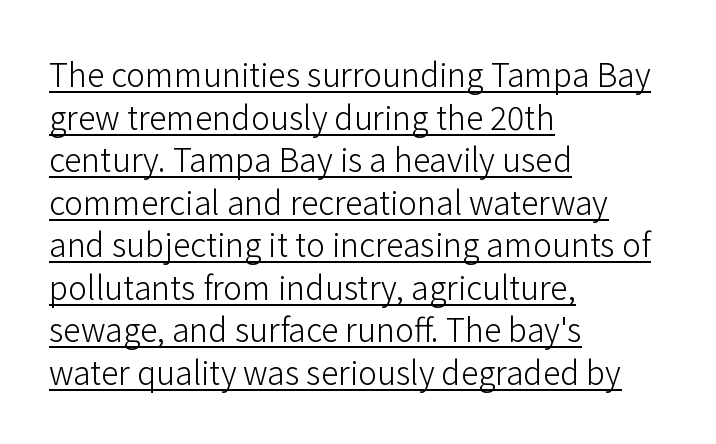
The image shows 32 px light sans-serif type, upright; set left-aligned, normal line spacing (1.33x), normal letter spacing, underlined; low stroke contrast and a medium x-height.
